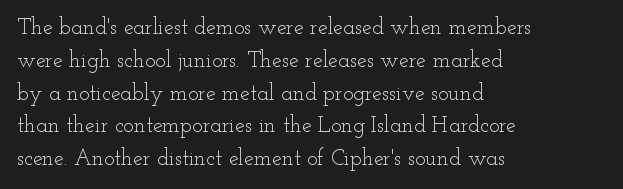
Descender tails drop into unmarked territory. Vertically, the passage feels balanced, rows spaced as you'd expect. The typesetter chose a ragged-right arrangement here. The typography opts for an upright posture over an oblique one. The rendering keeps characters at their native spacing. Stroke mass is kept to a normal reading level or below.
